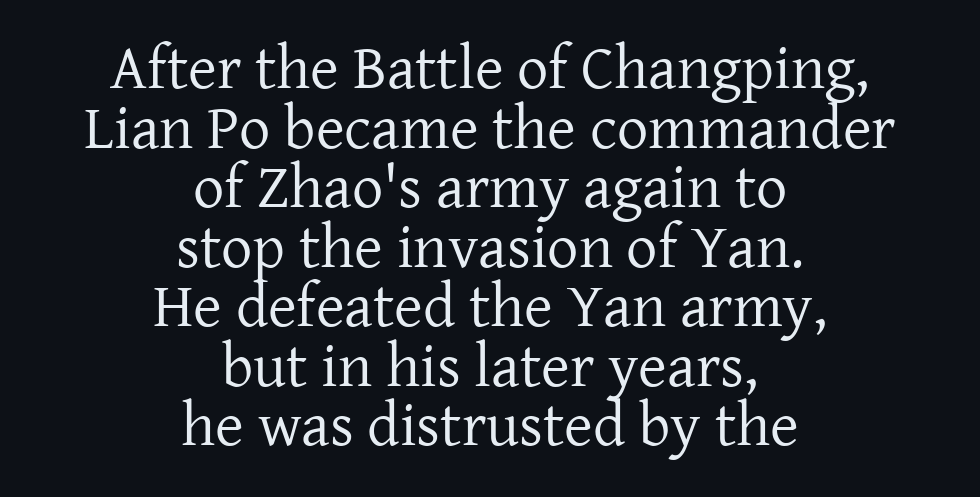
Typographically, this falls in the serif category. Stroke mass is kept to a normal reading level or below. The rendering keeps characters at their native spacing. Typeset on center — no edge is straight. Style check: upright. Baseline-to-baseline distance is barely more than the letter height.
